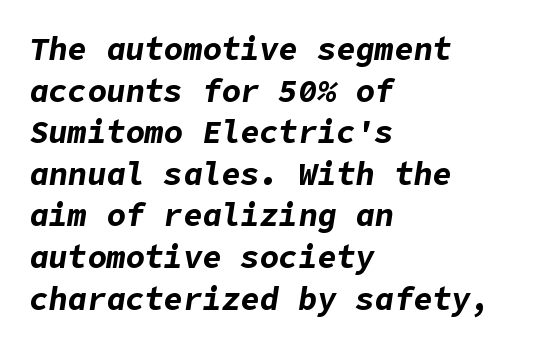
Q: Is the text bold? A: Yes.
Q: Is the text italic (slanted)? A: Yes, it leans right by about 9 degrees.
Q: Is the text underlined? A: No.
Q: How is the paragraph aligned? A: Left-aligned.
Q: Is the spacing between letters normal or unusually wide? A: Normal.
Q: Is the spacing between lines tight, normal or loose? A: Normal.
Q: Width (condensed, normal, or wide)? A: Normal.
Q: Stroke contrast? A: Low.
Q: x-height? A: Medium.
